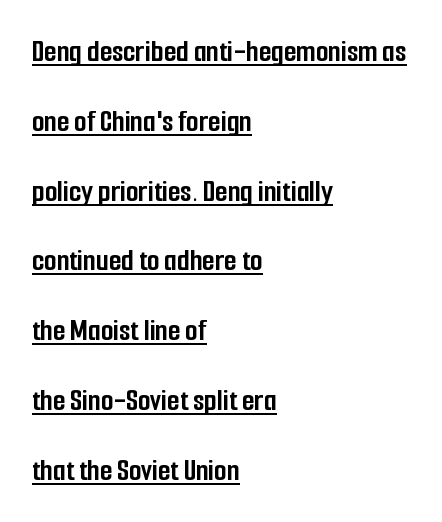
The image shows 32 px semibold, condensed sans-serif type, upright; set left-aligned, loose line spacing (2.18x), normal letter spacing, underlined; low stroke contrast and a medium x-height.
